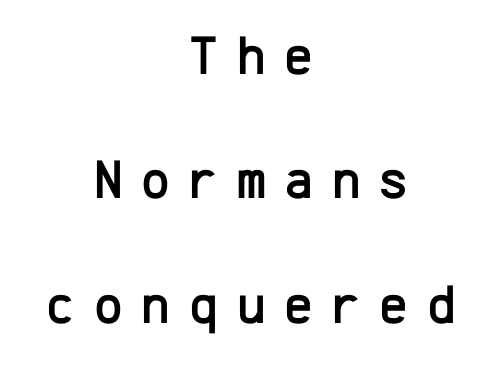
Q: Is the text italic (slanted)? A: No, it is upright.
Q: Is the typeface a serif or a sans-serif typeface? A: Sans-serif.
Q: Is the text underlined? A: No.
Q: How is the paragraph aligned? A: Centered.
Q: Is the spacing between letters normal or unusually wide? A: Unusually wide.
Q: Is the spacing between lines tight, normal or loose? A: Loose.
Q: Width (condensed, normal, or wide)? A: Normal.
Q: Stroke contrast? A: Low.
Q: x-height? A: Medium.
Q: Monospaced? A: Yes.
